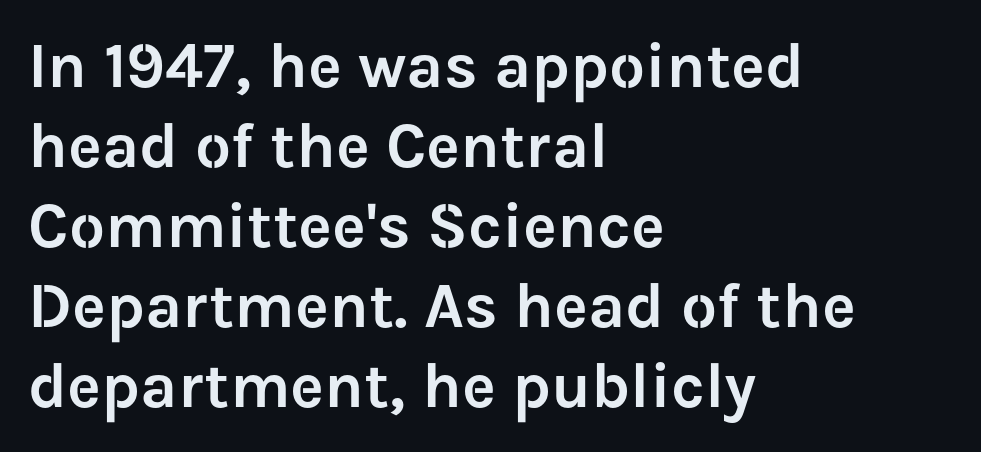
The image shows 64 px sans-serif type, upright; set left-aligned, normal line spacing (1.25x), normal letter spacing, not underlined; low stroke contrast and a medium x-height.
